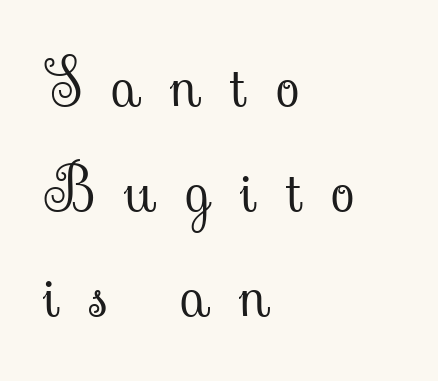
{"serif": "yes", "italic": "no", "bold": "no", "weight": "light", "width": "normal", "stroke_contrast": "low", "x_height": "small", "monospaced": "no", "underline": "no", "align": "left", "line_spacing": "normal", "line_spacing_ratio": 1.69, "letter_spacing": "wide", "letter_spacing_em": 0.47, "glyph_px": 62}
